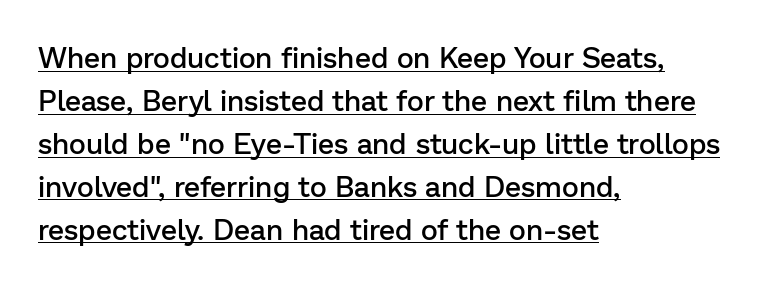
Q: Is the text bold? A: Semi-bold.
Q: Is the text italic (slanted)? A: No, it is upright.
Q: Is the typeface a serif or a sans-serif typeface? A: Sans-serif.
Q: Is the text underlined? A: Yes.
Q: How is the paragraph aligned? A: Left-aligned.
Q: Is the spacing between letters normal or unusually wide? A: Normal.
Q: Is the spacing between lines tight, normal or loose? A: Normal.
Q: Width (condensed, normal, or wide)? A: Normal.
Q: Stroke contrast? A: Low.
Q: x-height? A: Medium.
Q: Monospaced? A: No.
